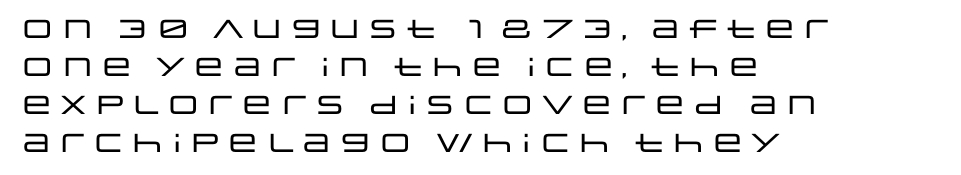
Vertical strokes here are truly vertical. Inter-character spacing is left at the font's built-in metrics. Beneath every word, the page is bare. The typesetter chose a ragged-right arrangement here. Quick note: interline space is typical.
